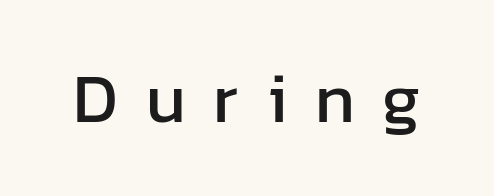
Q: Is the text italic (slanted)? A: No, it is upright.
Q: Is the typeface a serif or a sans-serif typeface? A: Sans-serif.
Q: Is the text underlined? A: No.
Q: Is the spacing between letters normal or unusually wide? A: Unusually wide.
Q: Width (condensed, normal, or wide)? A: Normal.
Q: Stroke contrast? A: Low.
Q: x-height? A: Medium.
Q: Monospaced? A: No.
